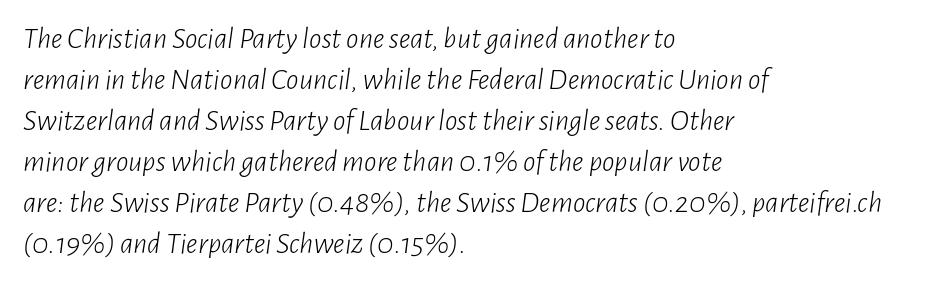
{"italic": "yes", "lean": "right", "slant_degrees": 7, "bold": "no", "weight": "light", "width": "condensed", "stroke_contrast": "low", "x_height": "medium", "monospaced": "no", "underline": "no", "align": "left", "line_spacing": "normal", "line_spacing_ratio": 1.32, "letter_spacing": "normal", "letter_spacing_em": 0.0, "glyph_px": 31}
